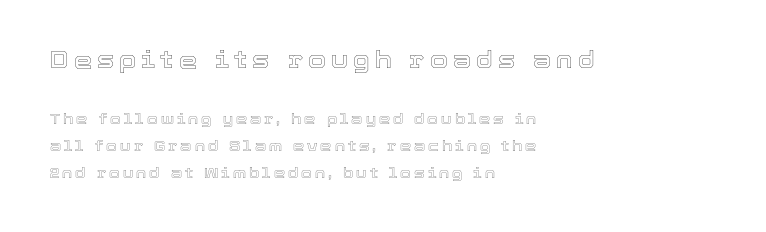
Words float on clear page, feet unadorned. How are the letters spaced? Widely, with obvious added tracking. The paragraph shown leans on its left margin. This sample uses an upright cut, with every glyph sitting square on the baseline. Size contrast runs from large at the top to small at the bottom. Rows of type keep a wide berth in the vertical direction.
